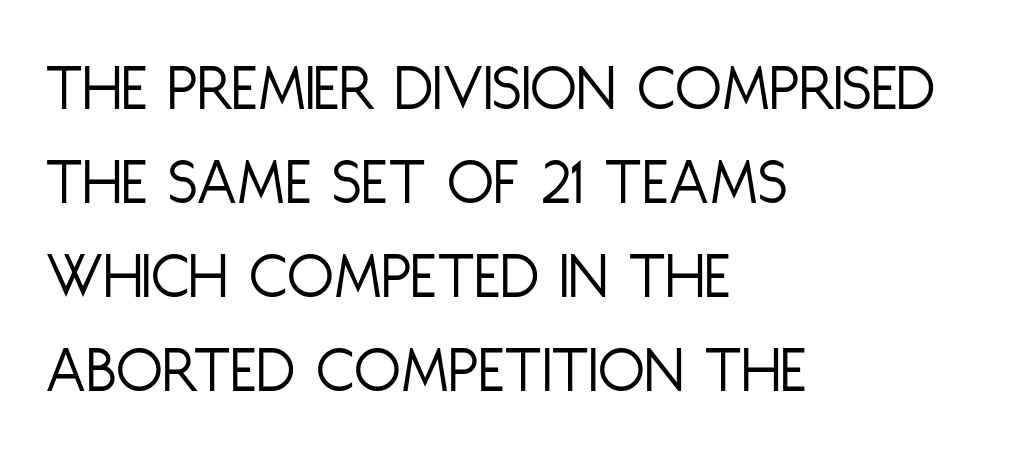
Q: Is the text bold? A: No.
Q: Is the text italic (slanted)? A: No, it is upright.
Q: Is the typeface a serif or a sans-serif typeface? A: Sans-serif.
Q: Is the text underlined? A: No.
Q: How is the paragraph aligned? A: Left-aligned.
Q: Is the spacing between letters normal or unusually wide? A: Normal.
Q: Is the spacing between lines tight, normal or loose? A: Normal.
Q: Width (condensed, normal, or wide)? A: Condensed.
Q: Stroke contrast? A: Low.
Q: x-height? A: Large.
Q: Monospaced? A: No.
